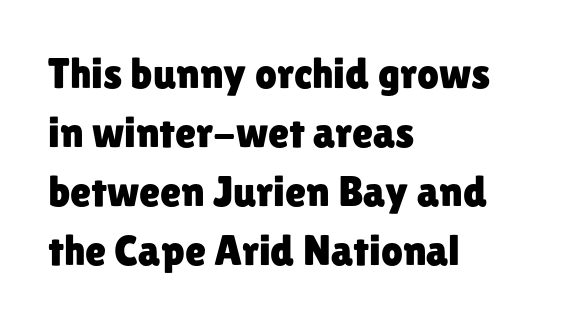
Only glyphs here, with clear space below each row. The letters carry no serifs — their stems end cleanly without finishing strokes. Each new line begins a customary step beneath the previous one. The axis of the letterforms is exactly vertical. This sample has the flowing, uneven cadence of proportional lettering.
